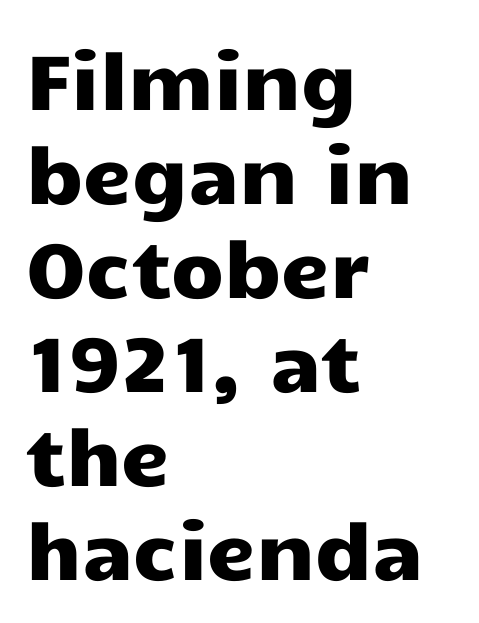
The line texture is even and compact thanks to regular tracking. The space directly below the letters is spotless. Classification — sans serif. You can tell it's not italic because the verticals are truly vertical. These lines stack with their left ends in a neat column.
